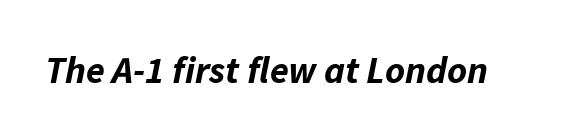
The image shows 38 px bold type, italic (leaning right); set normal letter spacing, not underlined; low stroke contrast and a medium x-height.
